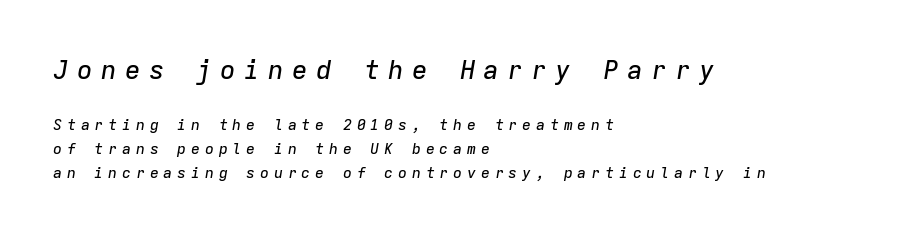
The image shows 26 px text type, italic (leaning right); set left-aligned, normal line spacing (1.59x), unusually wide letter spacing (+0.32 em), not underlined; the first (top) block is 1.73x larger.
